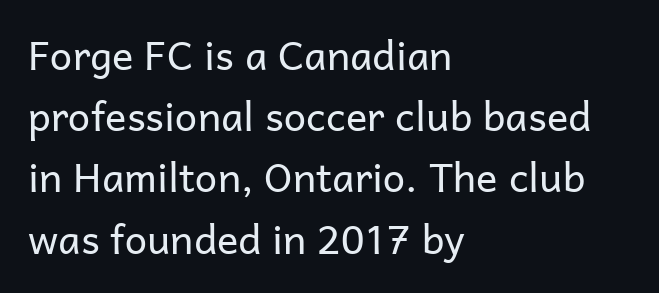
The image shows 40 px regular-weight sans-serif type, upright; set left-aligned, normal line spacing (1.53x), normal letter spacing, not underlined; low stroke contrast and a medium x-height.
